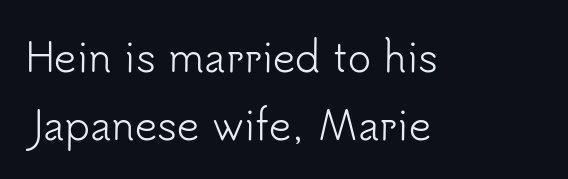
Q: Is the text bold? A: No.
Q: Is the text italic (slanted)? A: No, it is upright.
Q: Is the typeface a serif or a sans-serif typeface? A: Sans-serif.
Q: Is the text underlined? A: No.
Q: How is the paragraph aligned? A: Left-aligned.
Q: Is the spacing between letters normal or unusually wide? A: Normal.
Q: Width (condensed, normal, or wide)? A: Normal.
Q: Stroke contrast? A: Low.
Q: x-height? A: Small.
Q: Monospaced? A: No.
